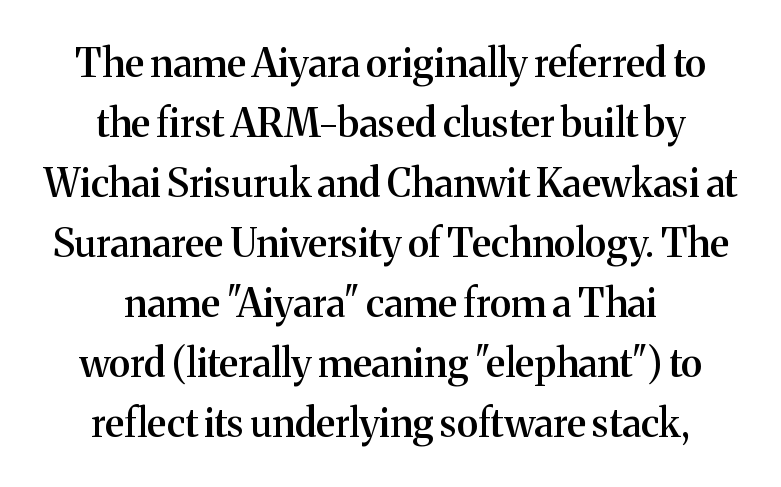
The rendering uses natural spacing where letterforms have individual widths. Each line is balanced around a shared central axis. Underlining? Definitely not there. Serif or sans? Serif — the stroke terminals have little feet. Stems and bowls a touch heavier than normal — semibold.
